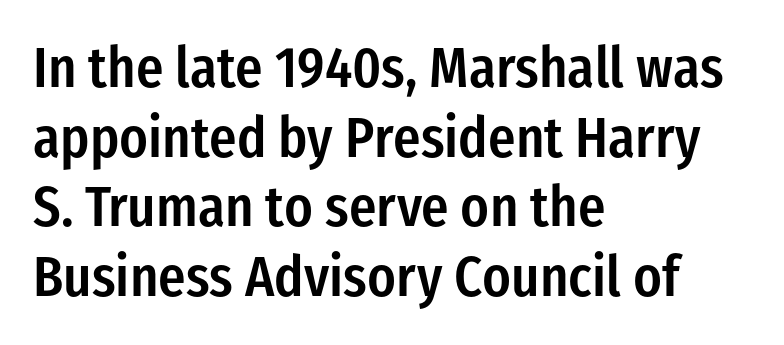
{"serif": "no", "italic": "no", "bold": "semi", "weight": "semibold", "width": "condensed", "stroke_contrast": "low", "x_height": "medium", "monospaced": "no", "underline": "no", "align": "left", "line_spacing_ratio": 1.22, "letter_spacing": "normal", "letter_spacing_em": 0.0, "glyph_px": 57}
